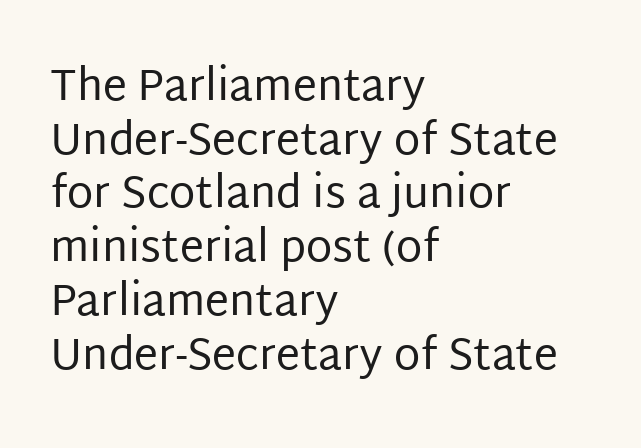
The image shows 43 px regular-weight sans-serif type, upright; set left-aligned, normal line spacing (1.25x), normal letter spacing, not underlined; low stroke contrast and a large x-height.
